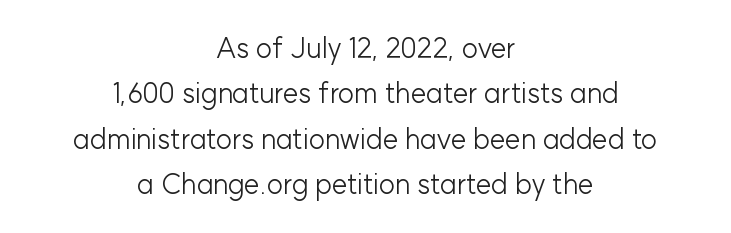
Letter spacing: default. The rendering shows plain stroke endings on the letterforms — a sans-serif design. Spacing verdict: proportional, widths tailored to each character. One-word summary of the alignment: center. The typography opts for an upright posture over an oblique one.
